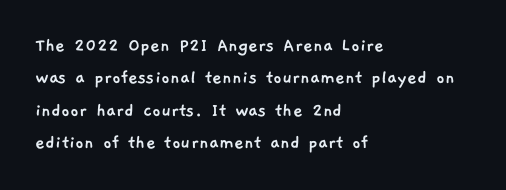
{"underline": "no", "align": "left", "line_spacing": "normal", "line_spacing_ratio": 1.54, "letter_spacing": "normal", "letter_spacing_em": 0.0, "glyph_px": 21}
